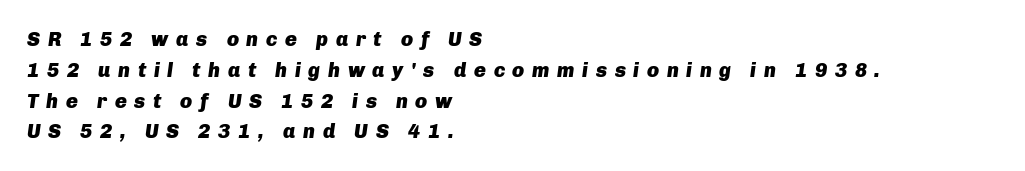
Teacher's note: observe the even left margin — that is flush-left alignment. The face used here has the dense, thick strokes of a bold. This block has exactly the height ordinary leading produces. Only glyphs here, with clear space below each row. Compared with typical body copy, the letter spacing here is much looser. Tall strokes in this sample are angled rather than plumb.
